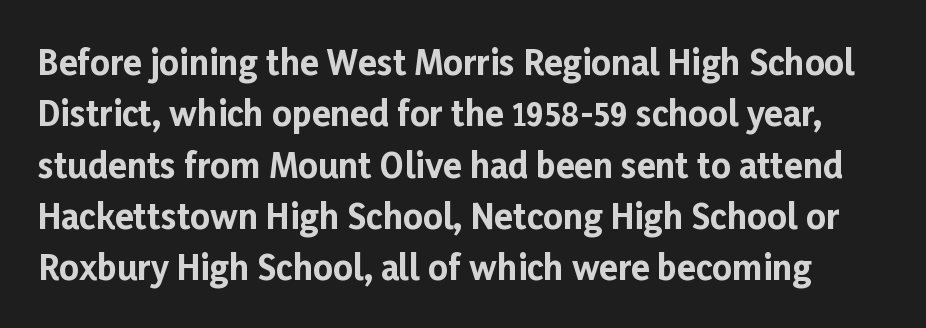
The image shows 34 px bold sans-serif type, upright; set normal line spacing (1.51x), normal letter spacing, not underlined; low stroke contrast and a medium x-height.
